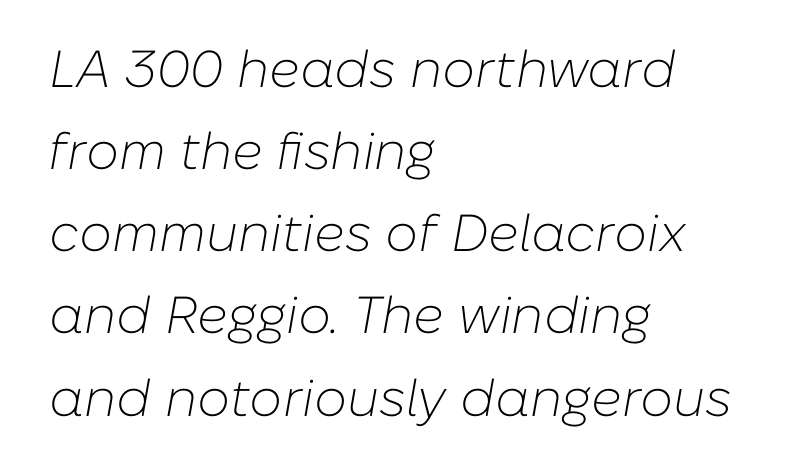
A quiet, ordinary-to-light weight characterises the typeface. Check under the words: just untouched page. Looking at the ascenders, they clearly lean. A typesetter would call this proportional, since set widths differ per character.
